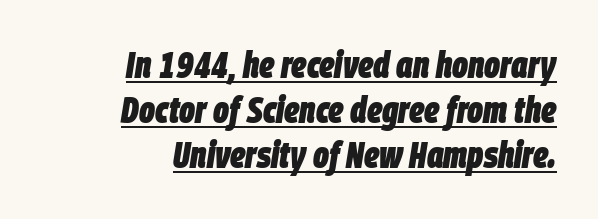
{"italic": "yes", "lean": "right", "slant_degrees": 9, "bold": "yes", "weight": "heavy", "width": "condensed", "stroke_contrast": "low", "x_height": "large", "monospaced": "no", "underline": "yes", "align": "right", "line_spacing_ratio": 1.21, "letter_spacing": "normal", "letter_spacing_em": 0.0, "glyph_px": 37}
